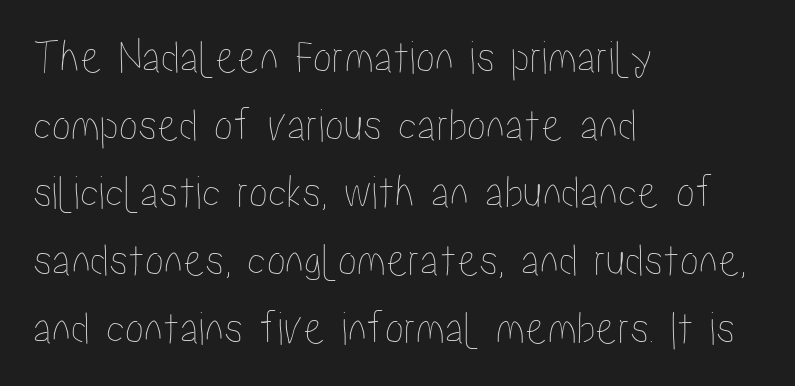
Q: Is the text italic (slanted)? A: No, it is upright.
Q: Is the text underlined? A: No.
Q: How is the paragraph aligned? A: Left-aligned.
Q: Is the spacing between letters normal or unusually wide? A: Normal.
Q: Is the spacing between lines tight, normal or loose? A: Normal.
Q: Width (condensed, normal, or wide)? A: Condensed.
Q: Stroke contrast? A: Low.
Q: x-height? A: Medium.
Q: Monospaced? A: No.
